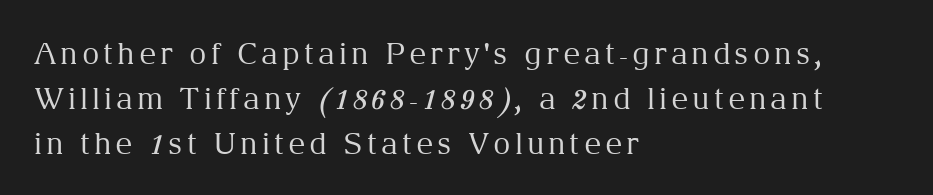
{"serif": "yes", "italic": "no", "bold": "no", "weight": "regular", "width": "normal", "stroke_contrast": "medium", "x_height": "medium", "monospaced": "no", "underline": "no", "align": "left", "line_spacing": "normal", "line_spacing_ratio": 1.5, "glyph_px": 30}
